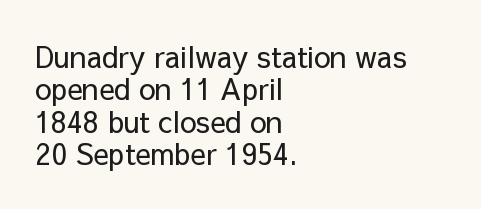
The image shows 29 px regular-weight sans-serif type, upright; set left-aligned, tight line spacing (1.12x), normal letter spacing, not underlined; low stroke contrast and a medium x-height.
